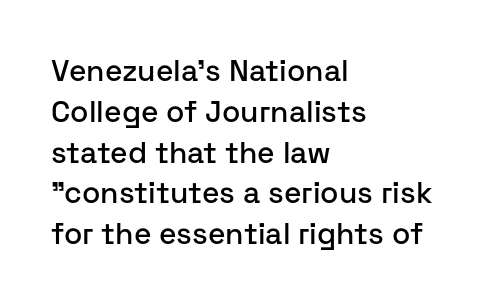
Spacing verdict: proportional, widths tailored to each character. The tracking reads as untouched default to a designer's eye. The vertical gap from one line to the next is medium. Compared with a centered layout, this one pins lines to the left instead. The strip under each line holds only bare page.
